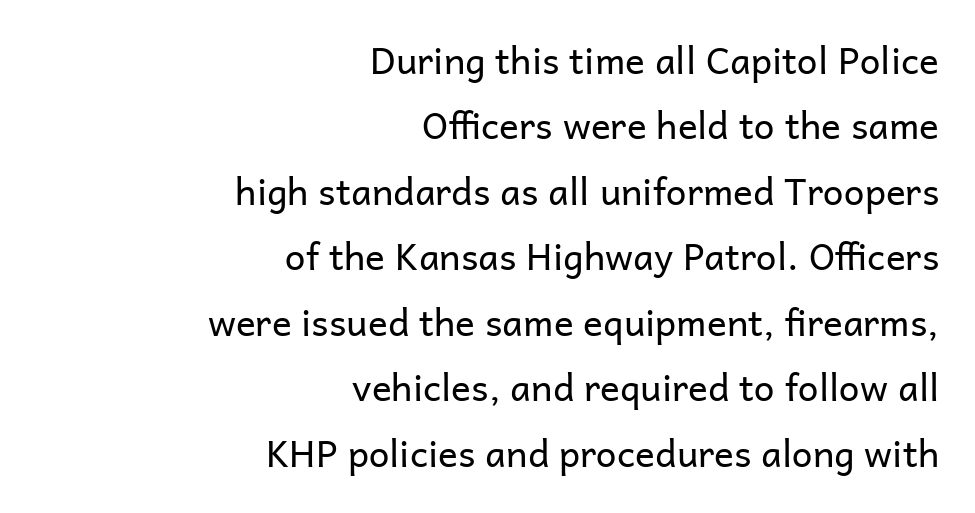
The image shows 37 px regular-weight sans-serif type, upright; set right-aligned, line spacing 1.77x, normal letter spacing, not underlined; low stroke contrast and a medium x-height.
